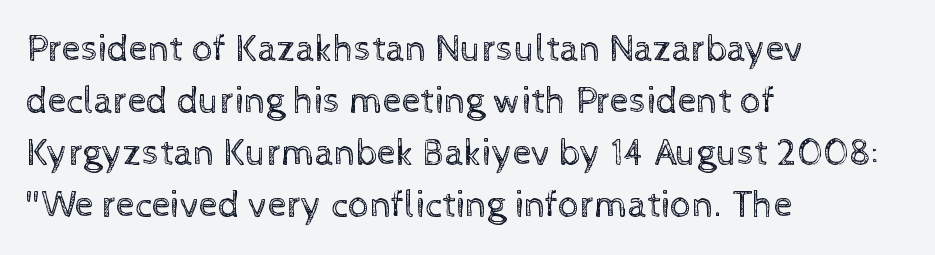
Q: Is the text bold? A: No.
Q: Is the text italic (slanted)? A: No, it is upright.
Q: Is the text underlined? A: No.
Q: How is the paragraph aligned? A: Left-aligned.
Q: Is the spacing between letters normal or unusually wide? A: Normal.
Q: Is the spacing between lines tight, normal or loose? A: Normal.
Q: Width (condensed, normal, or wide)? A: Normal.
Q: x-height? A: Medium.
Q: Monospaced? A: No.
